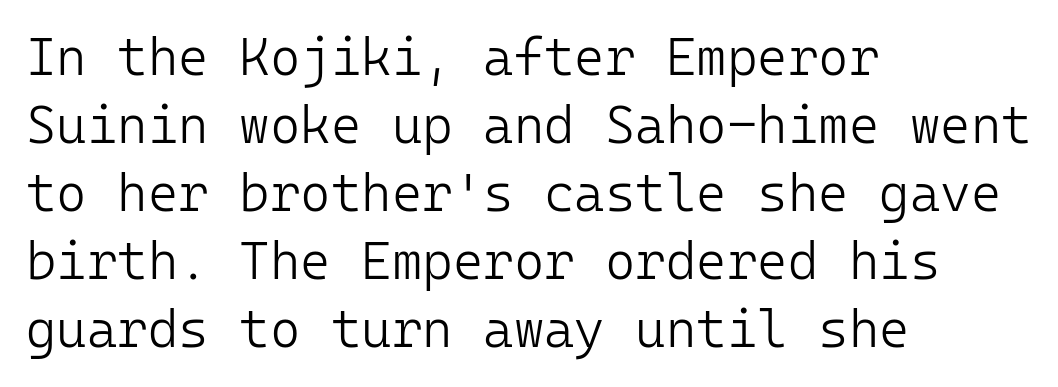
Q: Is the text bold? A: No.
Q: Is the text italic (slanted)? A: No, it is upright.
Q: Is the typeface a serif or a sans-serif typeface? A: Sans-serif.
Q: Is the text underlined? A: No.
Q: How is the paragraph aligned? A: Left-aligned.
Q: Is the spacing between letters normal or unusually wide? A: Normal.
Q: Is the spacing between lines tight, normal or loose? A: Normal.
Q: Width (condensed, normal, or wide)? A: Normal.
Q: Stroke contrast? A: Low.
Q: x-height? A: Medium.
Q: Monospaced? A: Yes.
